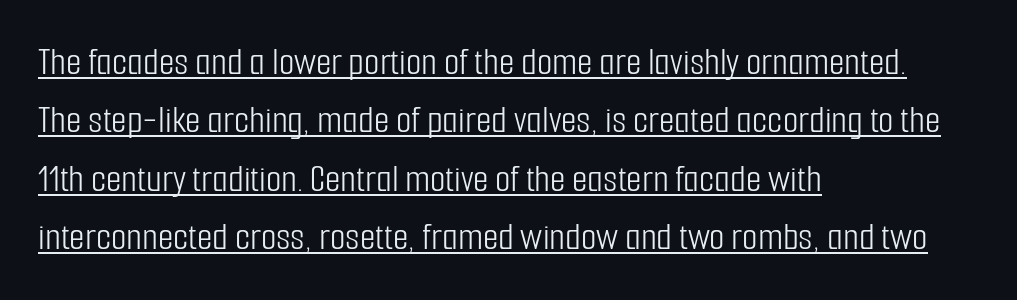
Q: Is the text bold? A: No.
Q: Is the text italic (slanted)? A: No, it is upright.
Q: Is the typeface a serif or a sans-serif typeface? A: Sans-serif.
Q: Is the text underlined? A: Yes.
Q: How is the paragraph aligned? A: Left-aligned.
Q: Is the spacing between letters normal or unusually wide? A: Normal.
Q: Is the spacing between lines tight, normal or loose? A: Normal.
Q: Width (condensed, normal, or wide)? A: Condensed.
Q: Stroke contrast? A: Low.
Q: x-height? A: Medium.
Q: Monospaced? A: No.
